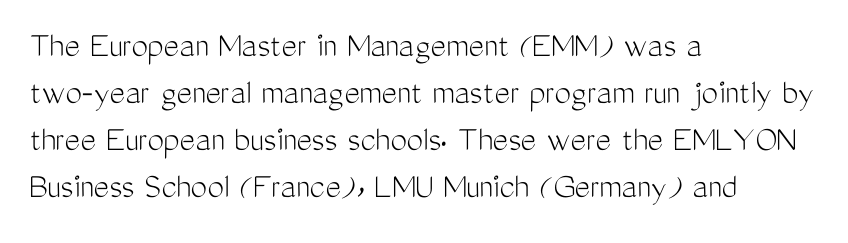
Q: Is the text bold? A: No.
Q: Is the text italic (slanted)? A: No, it is upright.
Q: Is the typeface a serif or a sans-serif typeface? A: Sans-serif.
Q: Is the text underlined? A: No.
Q: How is the paragraph aligned? A: Left-aligned.
Q: Is the spacing between letters normal or unusually wide? A: Normal.
Q: Is the spacing between lines tight, normal or loose? A: Normal.
Q: Width (condensed, normal, or wide)? A: Condensed.
Q: Stroke contrast? A: Medium.
Q: x-height? A: Medium.
Q: Monospaced? A: No.
